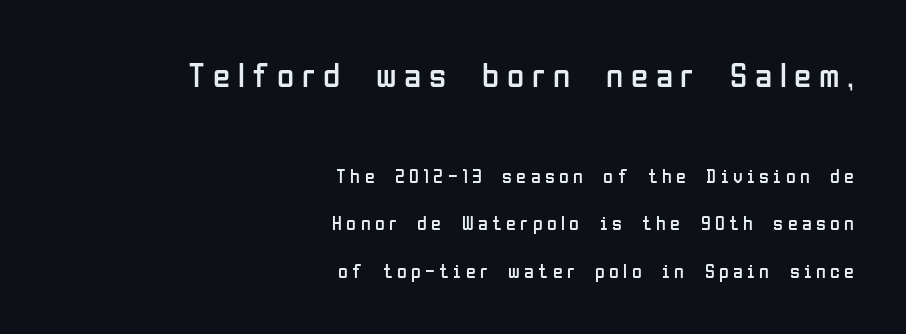
{"serif": "no", "italic": "no", "bold": "no", "weight": "regular", "width": "condensed", "stroke_contrast": "low", "x_height": "medium", "monospaced": "no", "underline": "no", "align": "right", "line_spacing": "loose", "line_spacing_ratio": 2.37, "letter_spacing": "wide", "letter_spacing_em": 0.22, "larger_block": "first", "size_ratio": 1.75, "glyph_px": 35}
